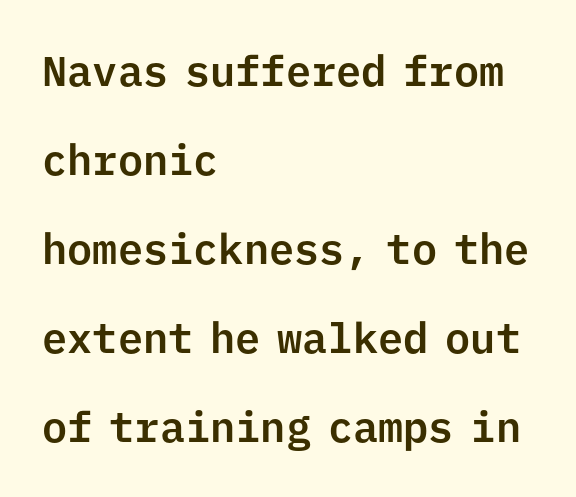
A clean baseline with only descenders dipping below it. This sample uses plain, unmodified letter spacing. Italic: no, the glyphs are upright roman. The lines are quadded left.
